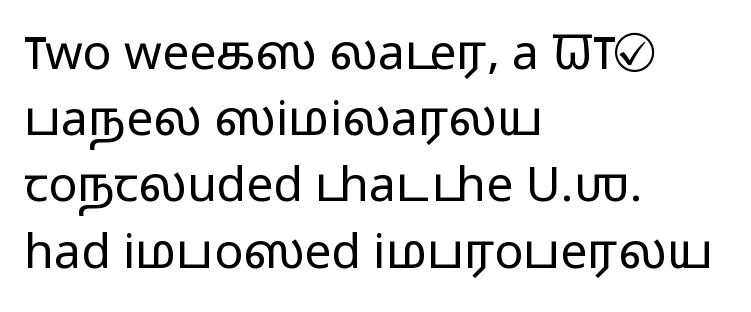
Q: Is the text bold? A: No.
Q: Is the text italic (slanted)? A: No, it is upright.
Q: Is the typeface a serif or a sans-serif typeface? A: Sans-serif.
Q: Is the text underlined? A: No.
Q: How is the paragraph aligned? A: Left-aligned.
Q: Is the spacing between letters normal or unusually wide? A: Normal.
Q: Is the spacing between lines tight, normal or loose? A: Normal.
Q: Width (condensed, normal, or wide)? A: Wide.
Q: Stroke contrast? A: Low.
Q: x-height? A: Medium.
Q: Monospaced? A: No.
